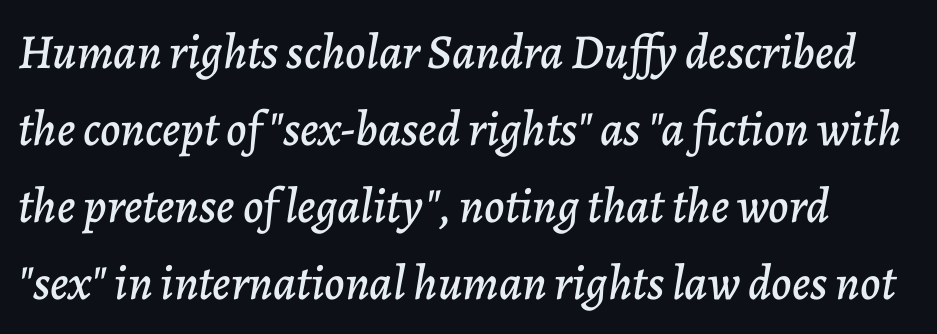
Q: Is the text italic (slanted)? A: Yes, it leans right by about 7 degrees.
Q: Is the text underlined? A: No.
Q: Is the spacing between letters normal or unusually wide? A: Normal.
Q: Is the spacing between lines tight, normal or loose? A: Normal.
Q: Width (condensed, normal, or wide)? A: Normal.
Q: Stroke contrast? A: Low.
Q: x-height? A: Medium.
Q: Monospaced? A: No.
